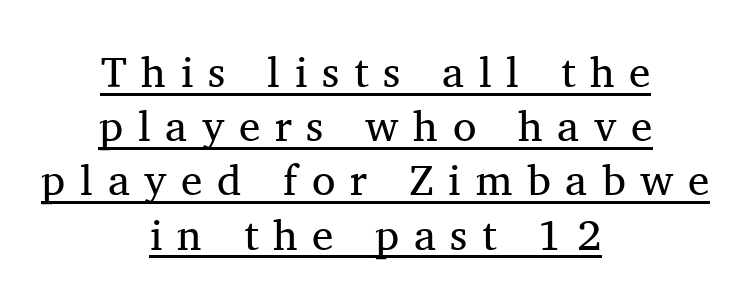
The image shows 43 px regular-weight serif type, upright; set centered, normal line spacing (1.26x), unusually wide letter spacing (+0.34 em), underlined; medium stroke contrast and a medium x-height.
